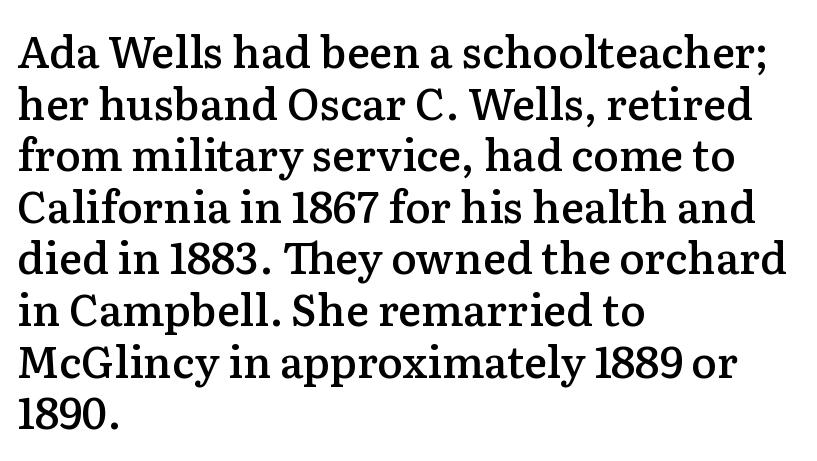
Q: Is the text bold? A: Semi-bold.
Q: Is the text italic (slanted)? A: No, it is upright.
Q: Is the typeface a serif or a sans-serif typeface? A: Serif.
Q: Is the text underlined? A: No.
Q: How is the paragraph aligned? A: Left-aligned.
Q: Is the spacing between letters normal or unusually wide? A: Normal.
Q: Width (condensed, normal, or wide)? A: Normal.
Q: Stroke contrast? A: Low.
Q: x-height? A: Medium.
Q: Monospaced? A: No.
